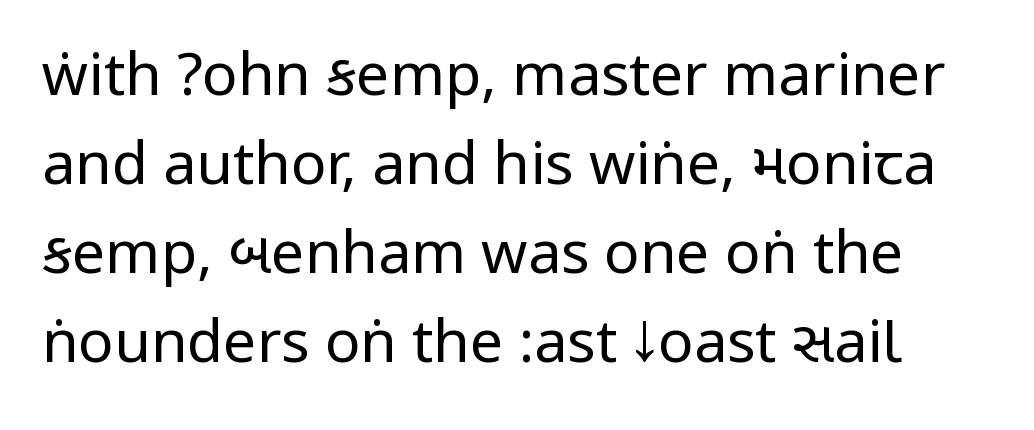
{"serif": "no", "italic": "no", "bold": "no", "weight": "regular", "width": "condensed", "stroke_contrast": "low", "underline": "no", "line_spacing": "normal", "line_spacing_ratio": 1.51, "letter_spacing": "normal", "letter_spacing_em": 0.0, "glyph_px": 59}
